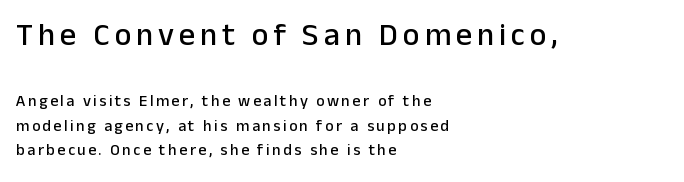
Q: Is the text italic (slanted)? A: No, it is upright.
Q: Is the typeface a serif or a sans-serif typeface? A: Sans-serif.
Q: Is the text underlined? A: No.
Q: How is the paragraph aligned? A: Left-aligned.
Q: Is the spacing between lines tight, normal or loose? A: Normal.
Q: Which block of text is set in a larger size, the first (top) or the second (bottom)? A: The first (top) one.
Q: Width (condensed, normal, or wide)? A: Normal.
Q: Stroke contrast? A: Low.
Q: x-height? A: Medium.
Q: Monospaced? A: No.
